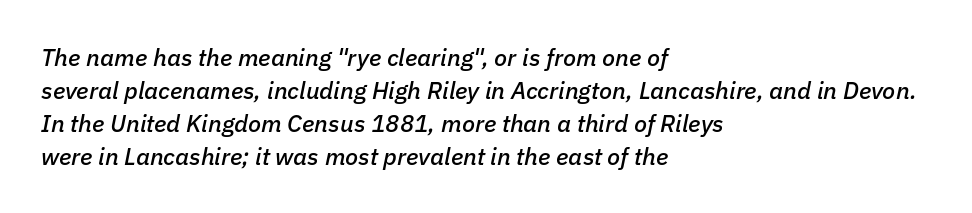
{"italic": "yes", "lean": "right", "slant_degrees": 11, "underline": "no", "align": "left", "line_spacing": "normal", "line_spacing_ratio": 1.37, "letter_spacing": "normal", "letter_spacing_em": 0.0, "glyph_px": 24}
